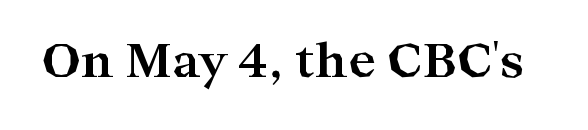
The image shows 47 px bold, wide serif type, upright; set normal letter spacing, not underlined; high stroke contrast and a medium x-height.
